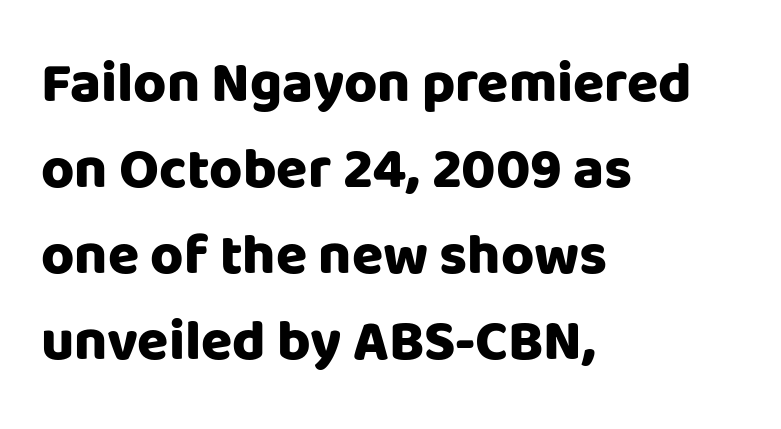
{"serif": "no", "italic": "no", "bold": "yes", "weight": "heavy", "width": "normal", "stroke_contrast": "low", "x_height": "large", "monospaced": "no", "underline": "no", "align": "left", "line_spacing": "normal", "line_spacing_ratio": 1.51, "letter_spacing": "normal", "letter_spacing_em": 0.0, "glyph_px": 57}
